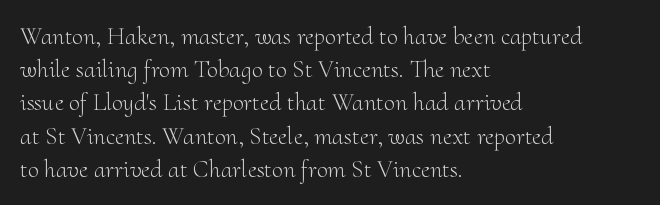
{"italic": "no", "bold": "no", "underline": "no", "align": "left", "line_spacing": "normal", "line_spacing_ratio": 1.33, "letter_spacing": "normal", "letter_spacing_em": 0.0, "glyph_px": 25}
